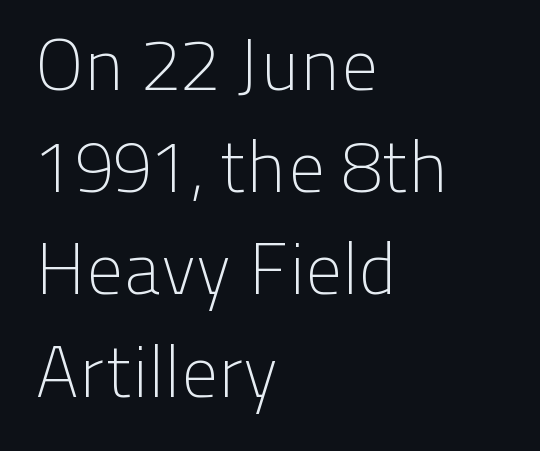
The image shows 73 px light sans-serif type, upright; set left-aligned, normal line spacing (1.4x), normal letter spacing, not underlined; low stroke contrast and a medium x-height.
